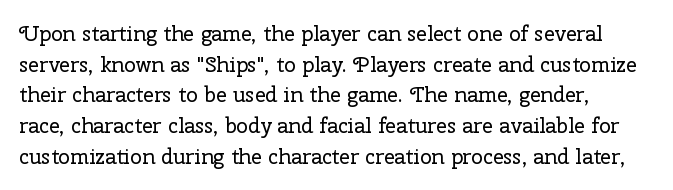
The strip under each line holds only bare page. The lines in this sample share a left origin and differ only in where they stop. The block of text has a typical density, with ordinary space between rows. A typesetter would call this zero additional tracking. Each stroke keeps to a modest, everyday thickness or less. Style check: upright.
